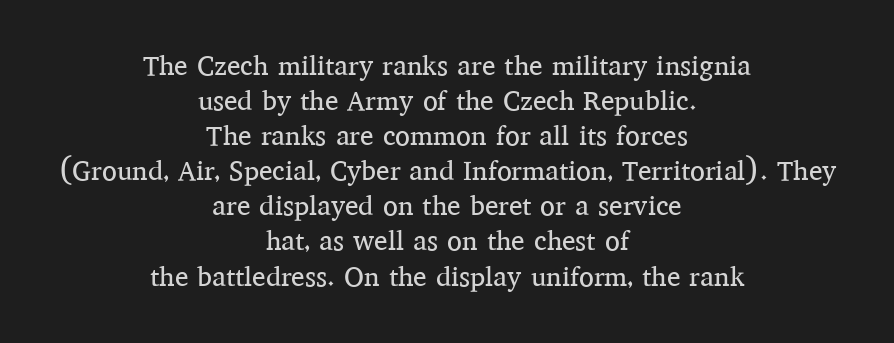
Q: Is the text bold? A: No.
Q: Is the text italic (slanted)? A: No, it is upright.
Q: Is the text underlined? A: No.
Q: How is the paragraph aligned? A: Centered.
Q: Is the spacing between letters normal or unusually wide? A: Normal.
Q: Is the spacing between lines tight, normal or loose? A: Normal.
